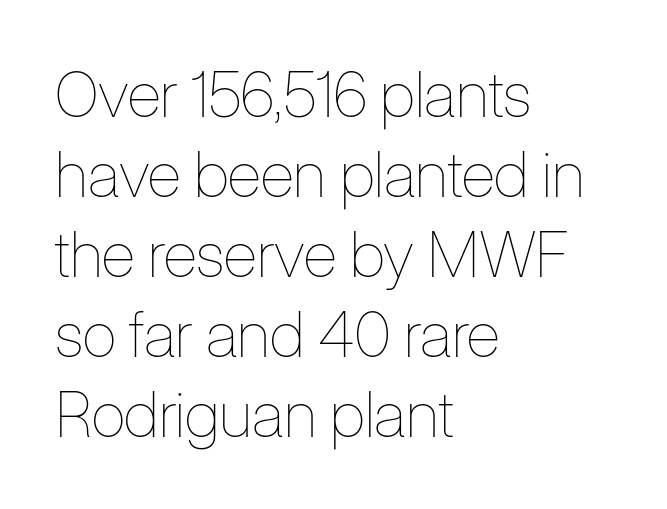
The image shows 63 px thin, condensed type, upright; set left-aligned, normal line spacing (1.27x), normal letter spacing, not underlined; low stroke contrast and a medium x-height.
